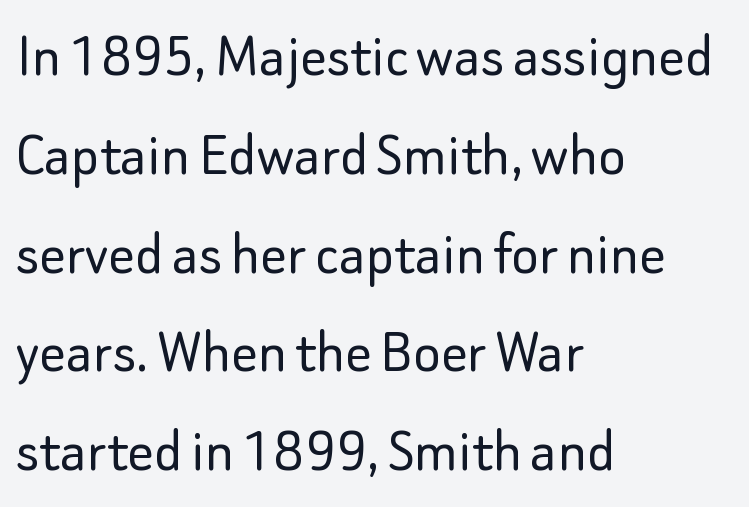
Q: Is the text bold? A: No.
Q: Is the text italic (slanted)? A: No, it is upright.
Q: Is the typeface a serif or a sans-serif typeface? A: Sans-serif.
Q: Is the text underlined? A: No.
Q: How is the paragraph aligned? A: Left-aligned.
Q: Is the spacing between letters normal or unusually wide? A: Normal.
Q: Is the spacing between lines tight, normal or loose? A: Normal.
Q: Width (condensed, normal, or wide)? A: Normal.
Q: Stroke contrast? A: Low.
Q: x-height? A: Small.
Q: Monospaced? A: No.
